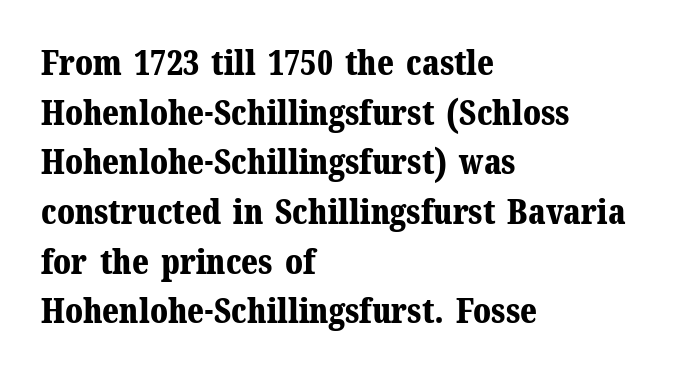
The image shows 34 px bold serif type, upright; set left-aligned, normal line spacing (1.46x), normal letter spacing, not underlined; medium stroke contrast and a medium x-height.
